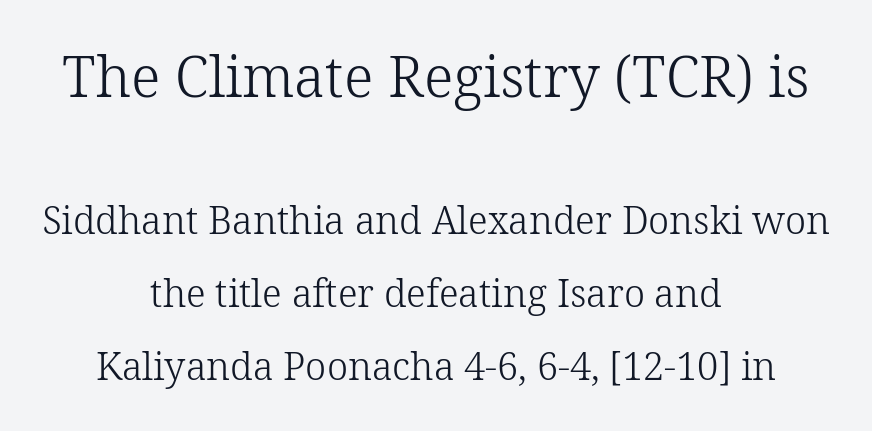
Q: Is the text bold? A: No.
Q: Is the text italic (slanted)? A: No, it is upright.
Q: Is the typeface a serif or a sans-serif typeface? A: Serif.
Q: Is the text underlined? A: No.
Q: How is the paragraph aligned? A: Centered.
Q: Is the spacing between letters normal or unusually wide? A: Normal.
Q: Is the spacing between lines tight, normal or loose? A: Loose.
Q: Which block of text is set in a larger size, the first (top) or the second (bottom)? A: The first (top) one.
Q: Width (condensed, normal, or wide)? A: Normal.
Q: Stroke contrast? A: Low.
Q: x-height? A: Medium.
Q: Monospaced? A: No.
